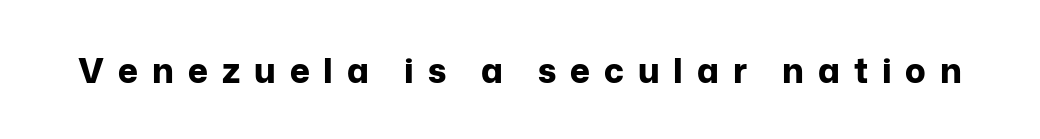
Observe the wide spacing: letters keep a clear distance from each other. Do the characters align in a grid? No, the font is proportional. This rendering employs a face without finishing strokes, i.e., a sans-serif. Heavy-handed strokes throughout: this text is bold. Type without underlining.
